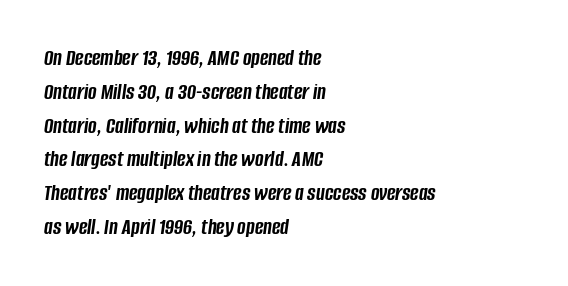
Each word holds together tightly as a unit, with standard inter-letter gaps. Students, this is bold: see how much ink each stroke carries. Where is the straight margin? On the left. The passage shown is not underscored anywhere.
